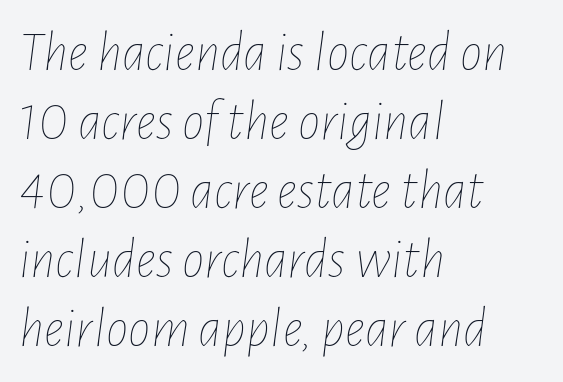
{"italic": "yes", "lean": "right", "slant_degrees": 7, "bold": "no", "weight": "thin", "width": "condensed", "stroke_contrast": "low", "x_height": "medium", "monospaced": "no", "underline": "no", "align": "left", "line_spacing_ratio": 1.23, "letter_spacing": "normal", "letter_spacing_em": 0.0, "glyph_px": 56}
